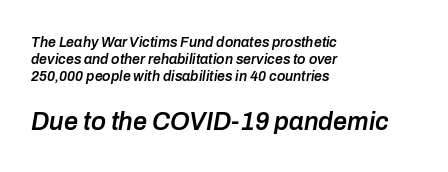
These lines were composed using italics. Which of the two is more prominent by size? The second, at the bottom. Words appear dense and cohesive because spacing is normal. One-word summary of the alignment: left. Type without underlining. Students, this is semibold: more ink than regular, less than bold.
